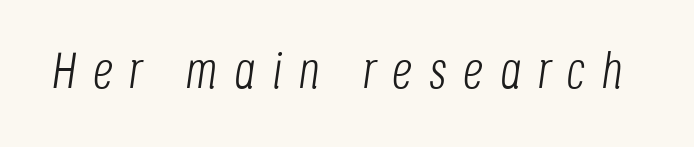
In terms of letterspacing, this is a distinctly airy, spread setting. Plain, unruled lines of type. Stroke mass is kept to a normal reading level or below. In terms of posture, this sample is oblique.
